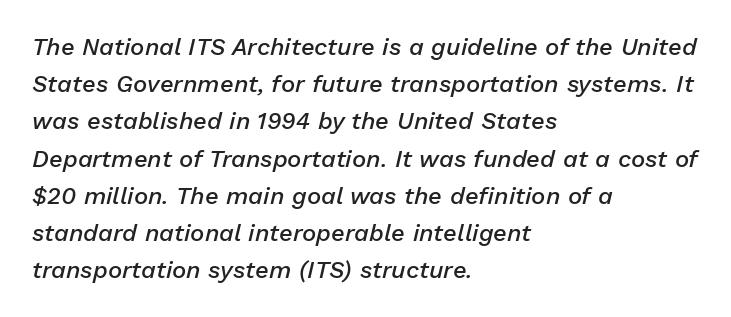
The rendering uses a moderate line-height, typical for paragraphs. The rendering applies a slant to the glyphs. Nobody touched the tracking dial on this one. Descenders hang freely into open space. The text block is weighted toward the left margin, trailing off unevenly rightward. The sample has been set in demibold, a notch under bold.
